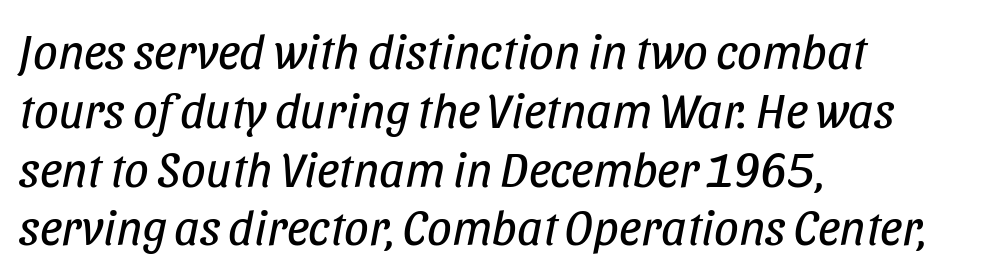
Characters follow at the spacing the type designer built in. Emphasis-style slanted type is in use. This sample has the flowing, uneven cadence of proportional lettering. Check under the words: just untouched page. Alignment: flush left.
